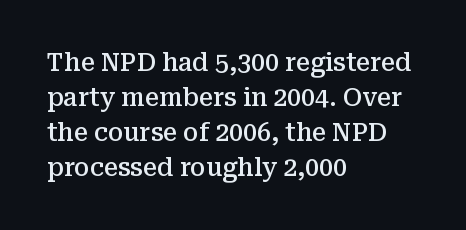
Q: Is the text bold? A: Semi-bold.
Q: Is the text italic (slanted)? A: No, it is upright.
Q: Is the text underlined? A: No.
Q: How is the paragraph aligned? A: Left-aligned.
Q: Is the spacing between letters normal or unusually wide? A: Normal.
Q: Is the spacing between lines tight, normal or loose? A: Normal.
